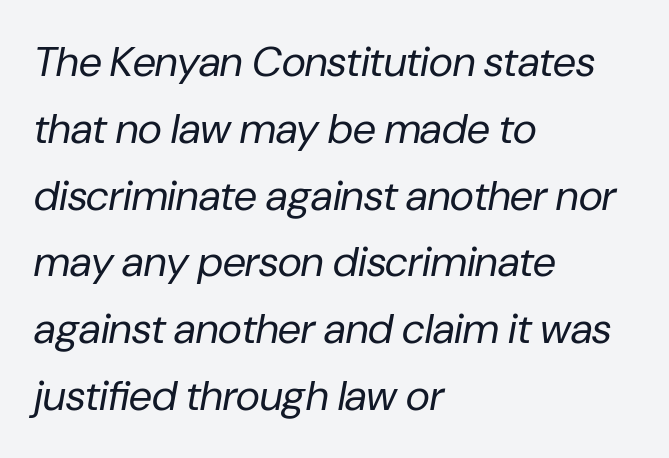
Q: Is the text bold? A: No.
Q: Is the text italic (slanted)? A: Yes, it leans right by about 10 degrees.
Q: Is the text underlined? A: No.
Q: How is the paragraph aligned? A: Left-aligned.
Q: Is the spacing between letters normal or unusually wide? A: Normal.
Q: Is the spacing between lines tight, normal or loose? A: Normal.
Q: Width (condensed, normal, or wide)? A: Normal.
Q: Stroke contrast? A: Low.
Q: x-height? A: Medium.
Q: Monospaced? A: No.
